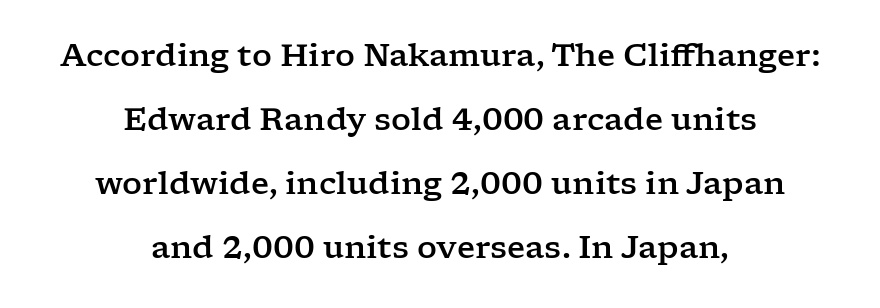
A typesetter would call this zero additional tracking. Typographically, this falls in the serif category. Does the copy run flush right? No — it is centered line by line. The lines are spread far apart with generous leading. Proportional: the letters do not fall into vertical columns. Upright lettering throughout.
